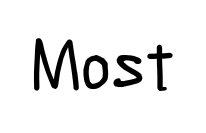
Q: Is the typeface a serif or a sans-serif typeface? A: Sans-serif.
Q: Is the text underlined? A: No.
Q: Is the spacing between letters normal or unusually wide? A: Normal.
Q: Width (condensed, normal, or wide)? A: Condensed.
Q: Stroke contrast? A: Low.
Q: x-height? A: Medium.
Q: Monospaced? A: No.
